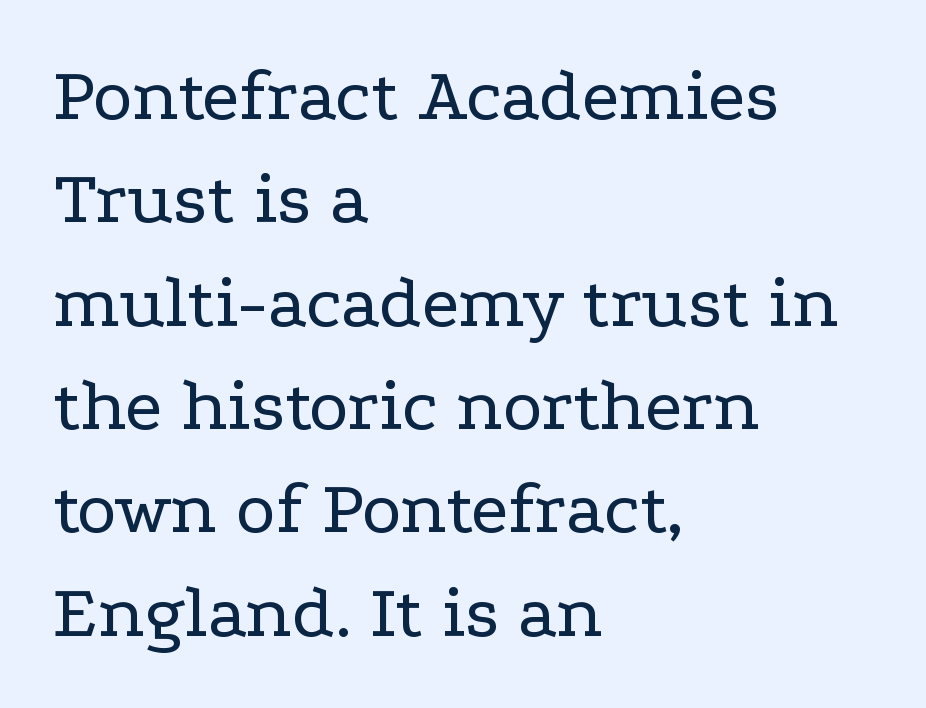
The image shows 76 px regular-weight, wide serif type, upright; set left-aligned, normal line spacing (1.36x), normal letter spacing, not underlined; low stroke contrast and a medium x-height.
